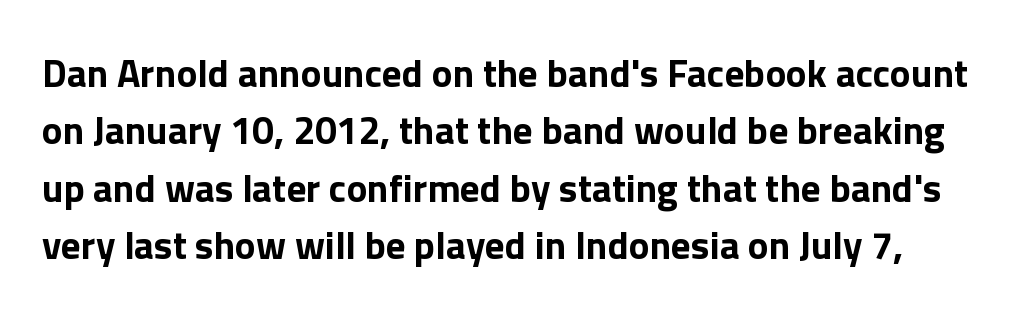
{"serif": "no", "italic": "no", "bold": "yes", "weight": "bold", "width": "normal", "x_height": "medium", "monospaced": "no", "underline": "no", "line_spacing": "normal", "line_spacing_ratio": 1.47, "letter_spacing": "normal", "letter_spacing_em": 0.0, "glyph_px": 39}
